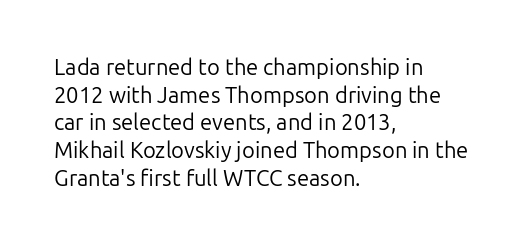
{"italic": "no", "bold": "no", "underline": "no", "align": "left", "line_spacing": "normal", "line_spacing_ratio": 1.26, "letter_spacing": "normal", "letter_spacing_em": 0.0, "glyph_px": 22}
